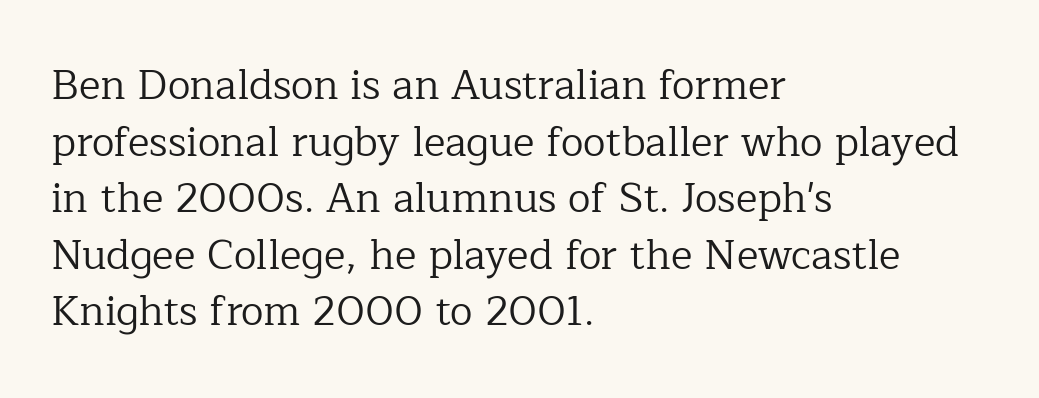
The image shows 41 px regular-weight serif type, upright; set left-aligned, normal line spacing (1.38x), normal letter spacing, not underlined; low stroke contrast and a medium x-height.
